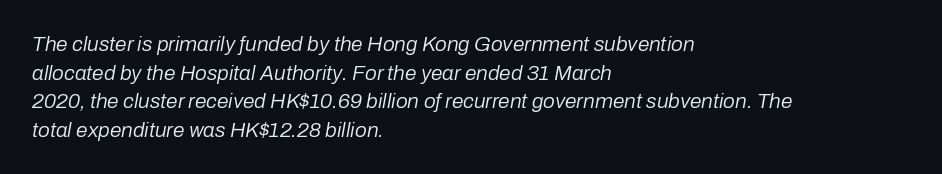
These lines sit exactly where default settings would place them. If you drew a line through each stem, it would be angled. The horizontal fit of the characters is conventional and even. A student would call this left alignment; a typographer would say flush left, rag right. Quick note: underline off.
